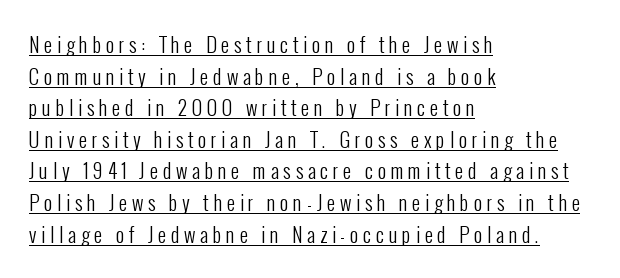
The face used here appears with an underline applied. No italicization has been applied; the sample stays upright. The face looks like a standard text weight, possibly lighter. Compared with typical body copy, the letter spacing here is much looser. The ragged edge is on the right, which tells us the setting is flush left. Vertically, the passage feels balanced, rows spaced as you'd expect.
